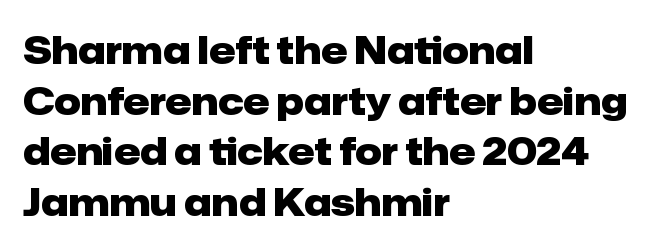
Quick note: interline space is typical. The line texture is even and compact thanks to regular tracking. Notice how the stems are strictly vertical — no italics here. These lines carry a lot of weight — the face is fully bold. Alignment: flush left.
